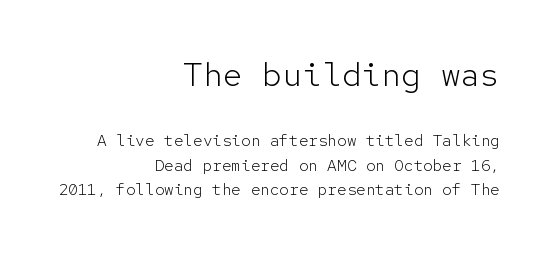
{"serif": "no", "italic": "no", "bold": "no", "weight": "light", "width": "normal", "stroke_contrast": "low", "x_height": "medium", "monospaced": "yes", "underline": "no", "align": "right", "line_spacing": "normal", "line_spacing_ratio": 1.54, "letter_spacing": "normal", "letter_spacing_em": 0.0, "larger_block": "first", "size_ratio": 2.06, "glyph_px": 33}
